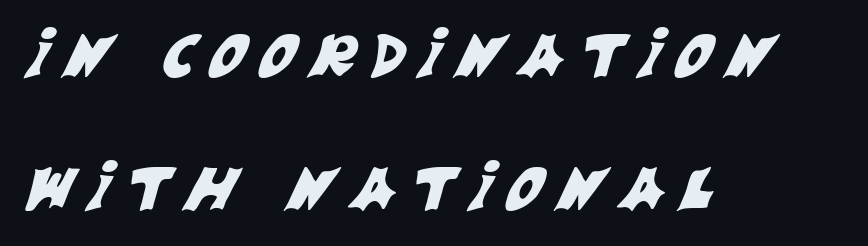
The image shows 58 px sans-serif type; set left-aligned, loose line spacing (2.29x), unusually wide letter spacing (+0.27 em), not underlined; medium stroke contrast and a large x-height.
